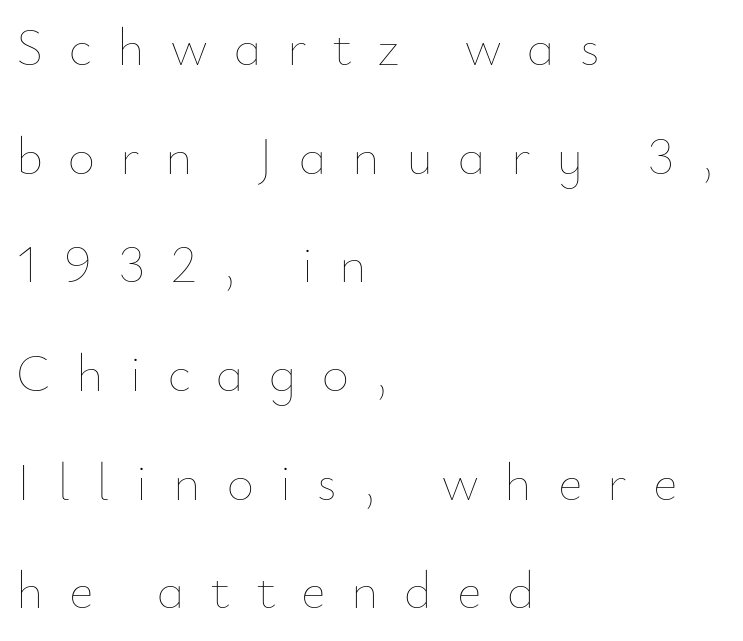
Q: Is the text bold? A: No.
Q: Is the text italic (slanted)? A: No, it is upright.
Q: Is the text underlined? A: No.
Q: How is the paragraph aligned? A: Left-aligned.
Q: Is the spacing between letters normal or unusually wide? A: Unusually wide.
Q: Is the spacing between lines tight, normal or loose? A: Loose.
Q: Width (condensed, normal, or wide)? A: Normal.
Q: Stroke contrast? A: Low.
Q: x-height? A: Small.
Q: Monospaced? A: No.
